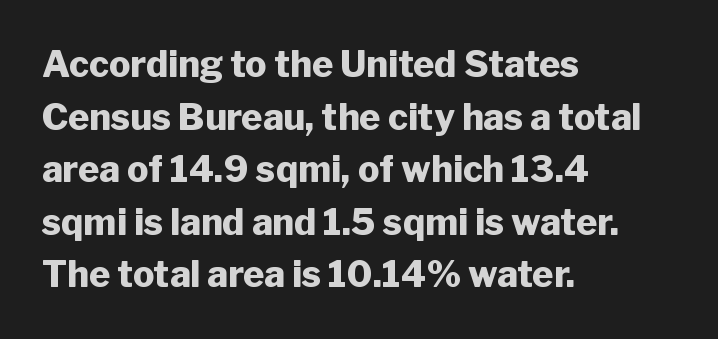
Q: Is the text bold? A: Yes.
Q: Is the text italic (slanted)? A: No, it is upright.
Q: Is the typeface a serif or a sans-serif typeface? A: Sans-serif.
Q: Is the text underlined? A: No.
Q: How is the paragraph aligned? A: Left-aligned.
Q: Is the spacing between letters normal or unusually wide? A: Normal.
Q: Is the spacing between lines tight, normal or loose? A: Normal.
Q: Width (condensed, normal, or wide)? A: Normal.
Q: Stroke contrast? A: Low.
Q: x-height? A: Medium.
Q: Monospaced? A: No.
